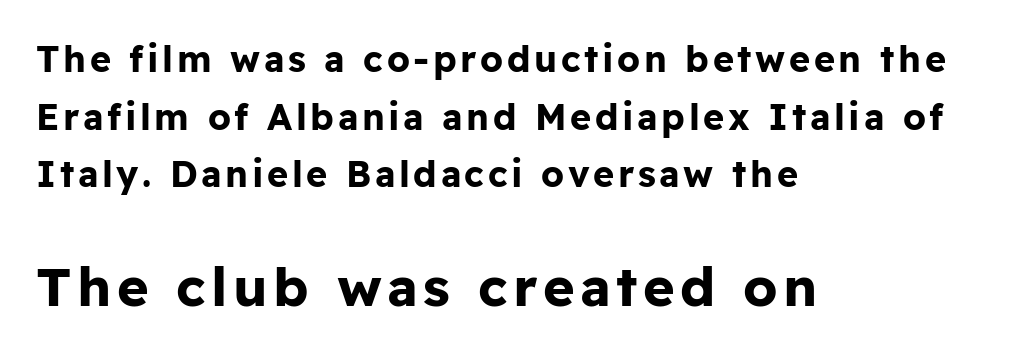
The image shows 54 px bold sans-serif type, upright; set left-aligned, normal line spacing (1.6x), not underlined; the second (bottom) block is 1.5x larger; low stroke contrast and a medium x-height.
